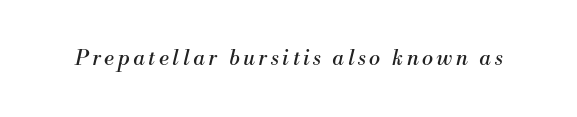
Ink coverage per letter is moderate at most. No word sits above an underline. Emphasis-style slanted type is in use.
